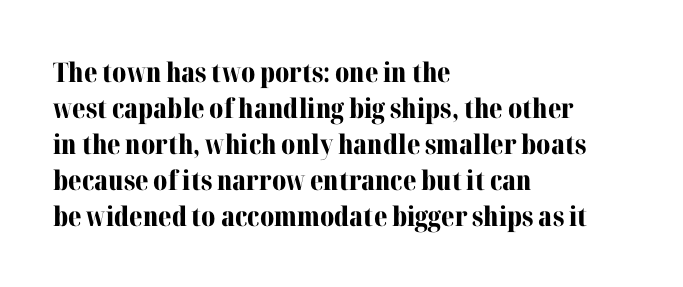
Is there much room between lines? A standard amount, neither cramped nor airy. This rendering features lettering with no underline. The typography opts for an upright posture over an oblique one. Standard letterfit; no display-style spreading of the glyphs. Line starts are locked; line ends wander. Heavy-handed strokes throughout: this text is bold.
